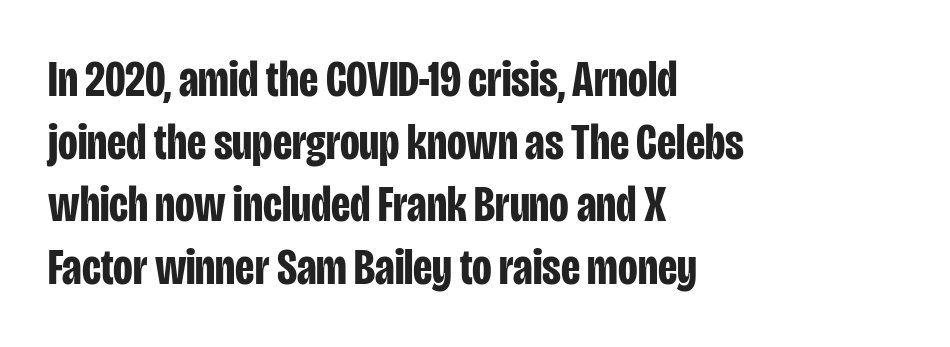
Q: Is the text bold? A: Yes.
Q: Is the text italic (slanted)? A: No, it is upright.
Q: Is the typeface a serif or a sans-serif typeface? A: Sans-serif.
Q: Is the text underlined? A: No.
Q: How is the paragraph aligned? A: Left-aligned.
Q: Is the spacing between letters normal or unusually wide? A: Normal.
Q: Width (condensed, normal, or wide)? A: Condensed.
Q: Stroke contrast? A: Low.
Q: x-height? A: Large.
Q: Monospaced? A: No.
